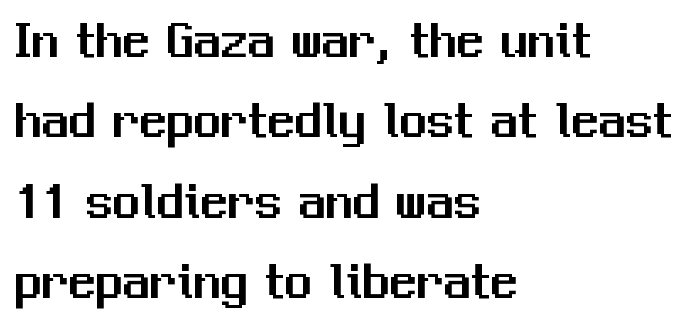
The image shows 54 px sans-serif type, upright; set left-aligned, normal line spacing (1.49x), normal letter spacing, not underlined; medium stroke contrast and a medium x-height.
